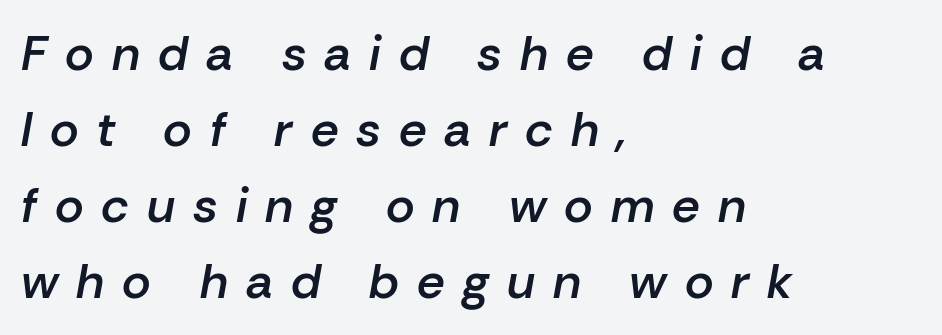
{"italic": "yes", "lean": "right", "slant_degrees": 10, "bold": "semi", "weight": "semibold", "width": "normal", "stroke_contrast": "low", "x_height": "medium", "monospaced": "no", "underline": "no", "align": "left", "line_spacing": "normal", "line_spacing_ratio": 1.55, "letter_spacing": "wide", "letter_spacing_em": 0.37, "glyph_px": 49}
